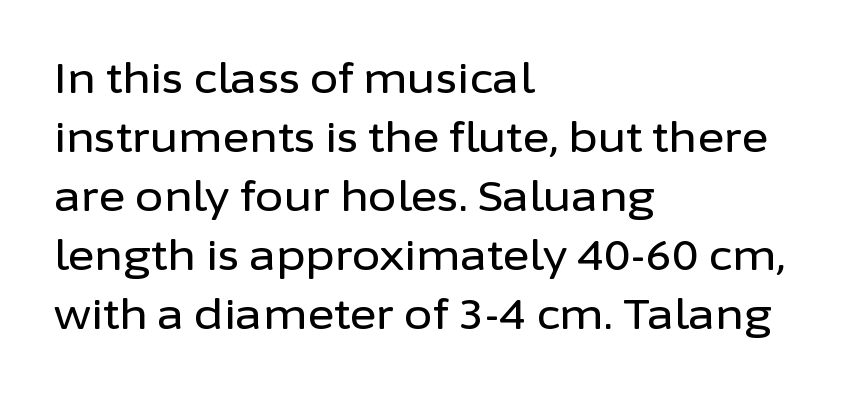
Looks like regular typesetting: each glyph gets only the width it needs. Leading: standard. This rendering leaves character spacing at its baseline value. Only glyphs here, with clear space below each row.
